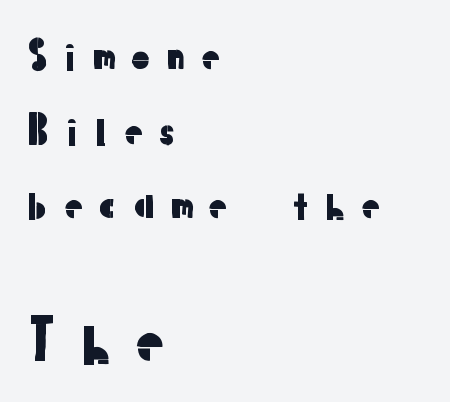
Q: Is the text italic (slanted)? A: No, it is upright.
Q: Is the typeface a serif or a sans-serif typeface? A: Sans-serif.
Q: Is the text underlined? A: No.
Q: How is the paragraph aligned? A: Left-aligned.
Q: Is the spacing between letters normal or unusually wide? A: Unusually wide.
Q: Is the spacing between lines tight, normal or loose? A: Loose.
Q: Which block of text is set in a larger size, the first (top) or the second (bottom)? A: The second (bottom) one.
Q: Width (condensed, normal, or wide)? A: Normal.
Q: Stroke contrast? A: Low.
Q: x-height? A: Medium.
Q: Monospaced? A: No.
